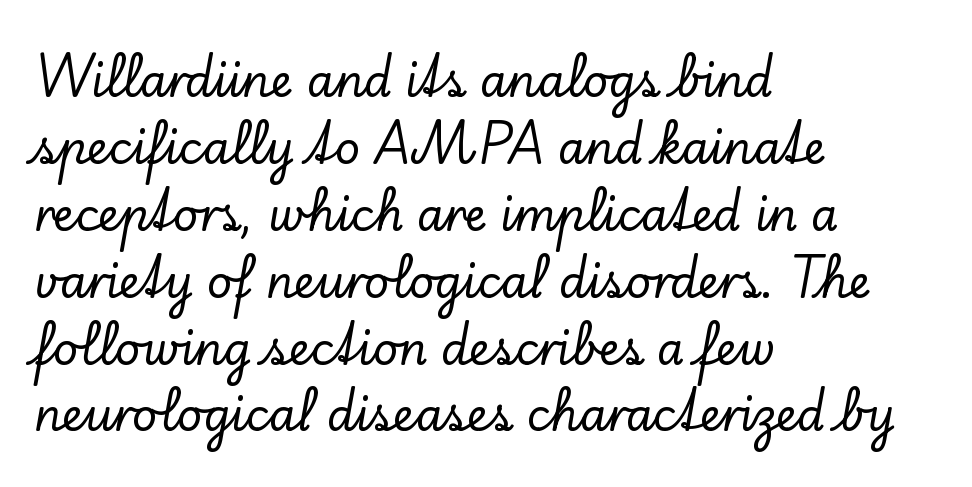
Honestly, the row spacing looks completely unremarkable. Note the varied advance widths — an 'i' is clearly narrower than an 'm'. The lines are quadded left. Beneath every word, the page is bare. Note: serifs present on the glyphs.
